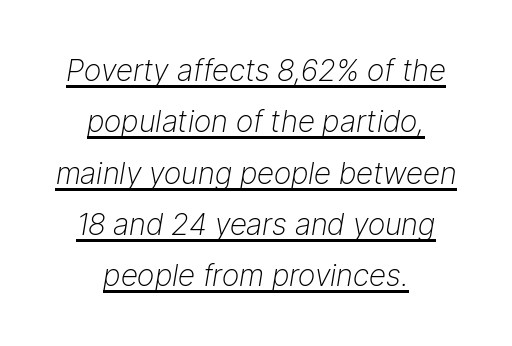
{"italic": "yes", "lean": "right", "slant_degrees": 9, "bold": "no", "weight": "light", "width": "normal", "stroke_contrast": "low", "x_height": "medium", "monospaced": "no", "underline": "yes", "align": "center", "line_spacing_ratio": 1.71, "letter_spacing": "normal", "letter_spacing_em": 0.0, "glyph_px": 30}
